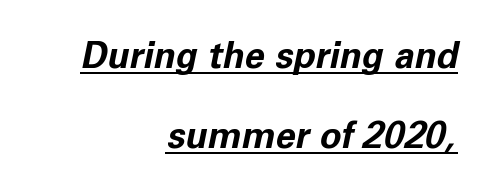
Emphasis is given by a line drawn under the lettering. Is the letter spacing exaggerated? No — it looks like the ordinary default. Proportional: the letters do not fall into vertical columns. Reading down the column, the eye jumps a long way to each next line. Does the copy run flush right? Yes — the right margin is perfectly even. When letters slant like this, we call the style italic.
